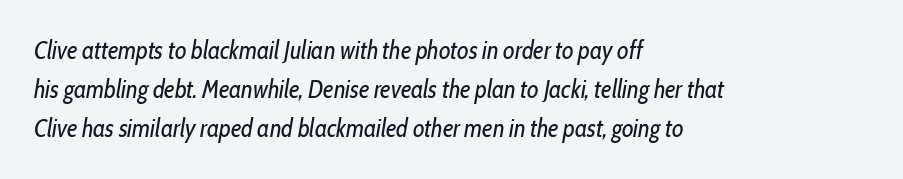
The image shows 25 px text type, italic (leaning right); set left-aligned, normal line spacing (1.57x), normal letter spacing, not underlined.
